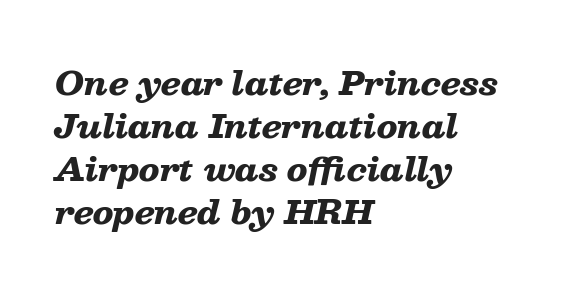
{"italic": "yes", "lean": "right", "slant_degrees": 13, "bold": "yes", "weight": "heavy", "width": "wide", "stroke_contrast": "low", "x_height": "medium", "monospaced": "no", "underline": "no", "align": "left", "line_spacing": "normal", "line_spacing_ratio": 1.34, "letter_spacing": "normal", "letter_spacing_em": 0.0, "glyph_px": 32}
